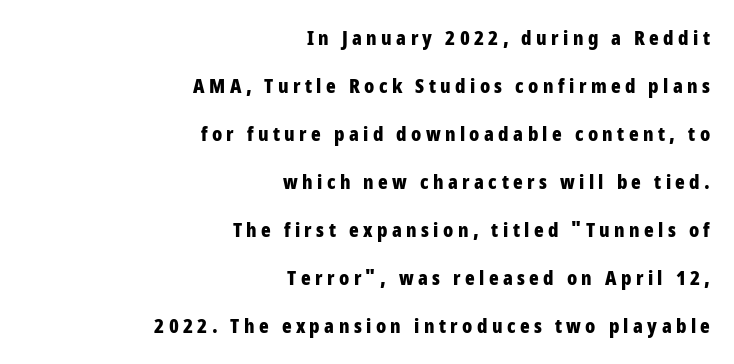
The image shows 20 px bold type, upright; set right-aligned, loose line spacing (2.4x), unusually wide letter spacing (+0.22 em), not underlined.
